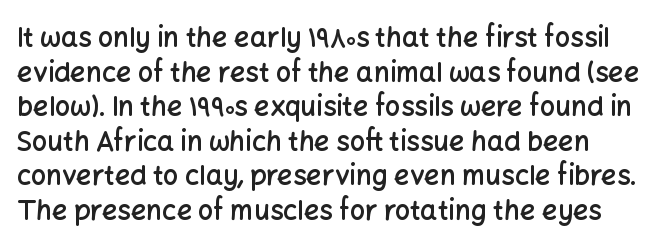
As a designer I'd log this as weight 600, semibold. How would I describe the line gaps? Plain and ordinary. Plain, unruled lines of type. Inter-character spacing is left at the font's built-in metrics. Posture: vertical.
